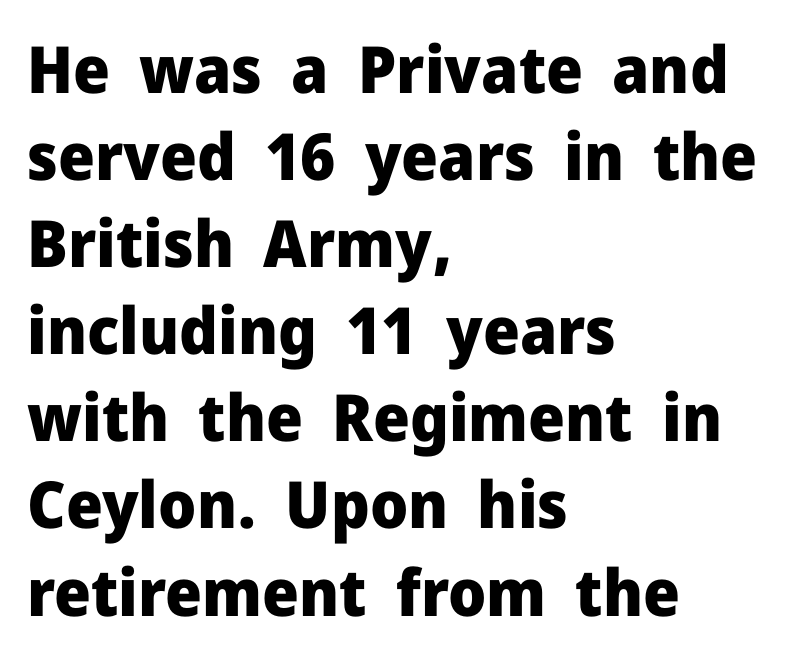
The image shows 65 px heavy sans-serif type, upright; set left-aligned, normal line spacing (1.34x), normal letter spacing, not underlined; low stroke contrast and a medium x-height.
